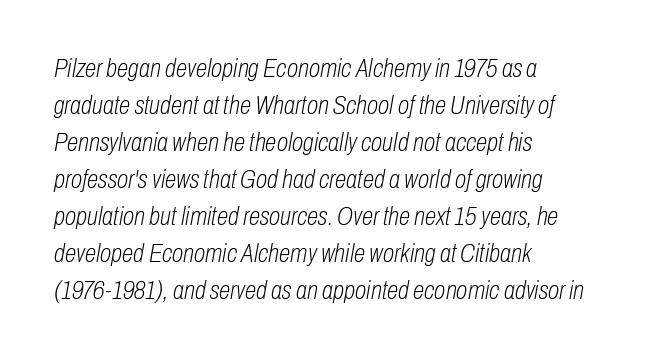
{"italic": "yes", "lean": "right", "slant_degrees": 10, "bold": "no", "underline": "no", "align": "left", "line_spacing": "normal", "line_spacing_ratio": 1.42, "letter_spacing": "normal", "letter_spacing_em": 0.0, "glyph_px": 26}
